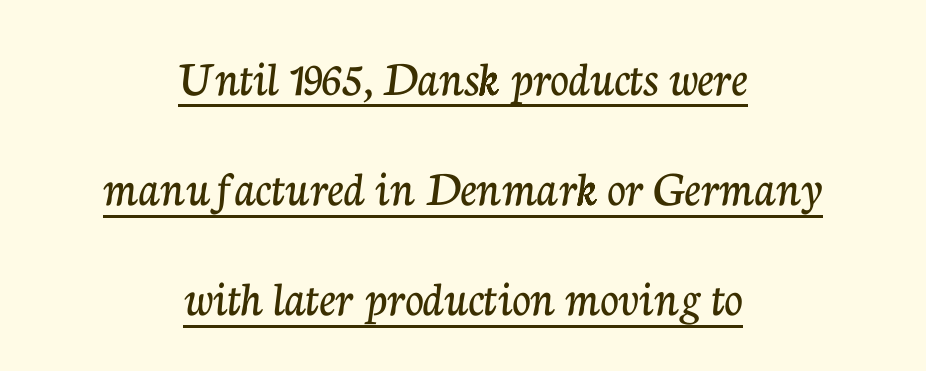
Leading: increased. Proportional: the letters do not fall into vertical columns. This is serif lettering, the kind often seen in printed books. Short note: letters normally spaced. The passage shown is underscored from start to finish.
